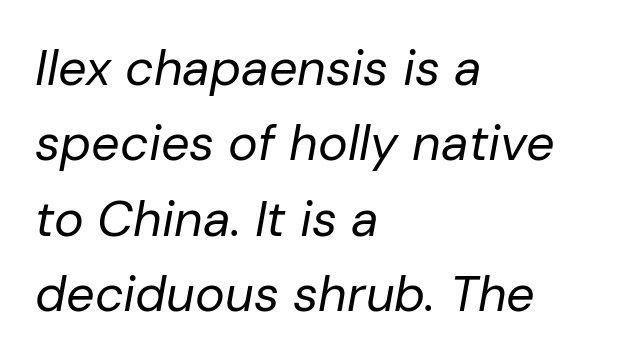
Q: Is the text bold? A: No.
Q: Is the text italic (slanted)? A: Yes, it leans right by about 10 degrees.
Q: Is the text underlined? A: No.
Q: How is the paragraph aligned? A: Left-aligned.
Q: Is the spacing between letters normal or unusually wide? A: Normal.
Q: Is the spacing between lines tight, normal or loose? A: Normal.
Q: Width (condensed, normal, or wide)? A: Normal.
Q: Stroke contrast? A: Low.
Q: x-height? A: Medium.
Q: Monospaced? A: No.
